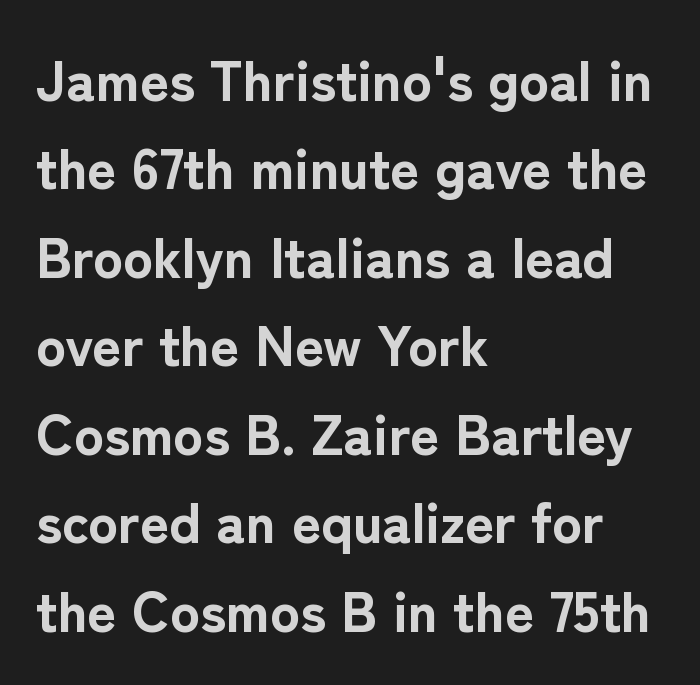
Q: Is the text bold? A: Yes.
Q: Is the text italic (slanted)? A: No, it is upright.
Q: Is the typeface a serif or a sans-serif typeface? A: Sans-serif.
Q: Is the text underlined? A: No.
Q: How is the paragraph aligned? A: Left-aligned.
Q: Is the spacing between letters normal or unusually wide? A: Normal.
Q: Is the spacing between lines tight, normal or loose? A: Normal.
Q: Width (condensed, normal, or wide)? A: Normal.
Q: Stroke contrast? A: Low.
Q: x-height? A: Medium.
Q: Monospaced? A: No.
